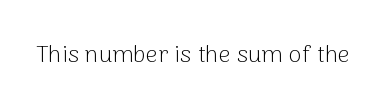
Q: Is the text bold? A: No.
Q: Is the text italic (slanted)? A: No, it is upright.
Q: Is the text underlined? A: No.
Q: Is the spacing between letters normal or unusually wide? A: Normal.
